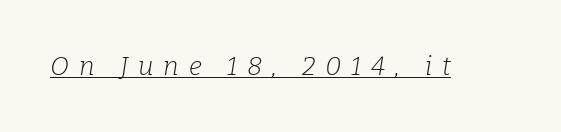
Q: Is the text bold? A: No.
Q: Is the text italic (slanted)? A: Yes, it leans right by about 9 degrees.
Q: Is the text underlined? A: Yes.
Q: Is the spacing between letters normal or unusually wide? A: Unusually wide.
